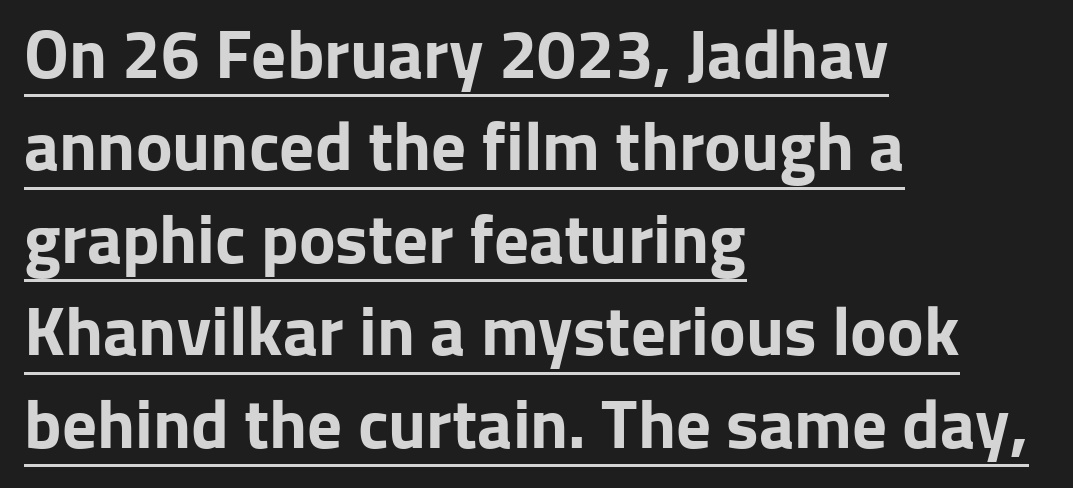
The image shows 69 px bold sans-serif type, upright; set left-aligned, normal line spacing (1.34x), normal letter spacing, underlined; low stroke contrast and a medium x-height.
